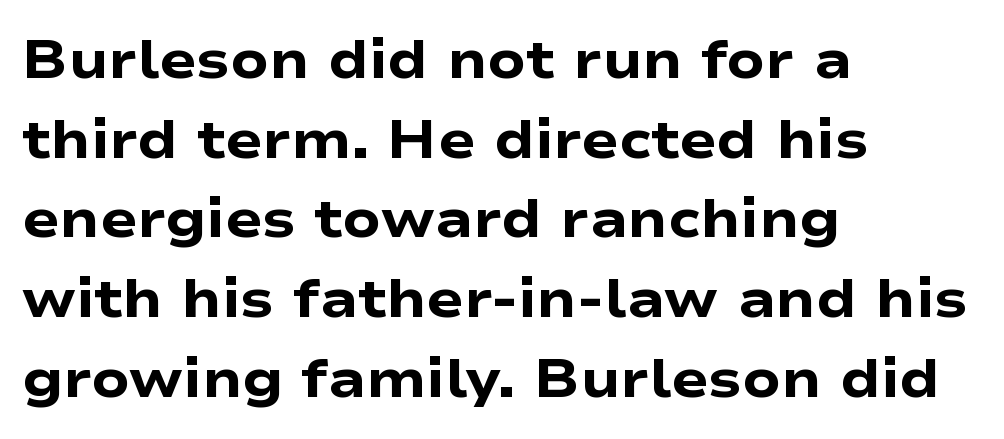
Q: Is the text bold? A: Yes.
Q: Is the text italic (slanted)? A: No, it is upright.
Q: Is the typeface a serif or a sans-serif typeface? A: Sans-serif.
Q: Is the text underlined? A: No.
Q: How is the paragraph aligned? A: Left-aligned.
Q: Is the spacing between letters normal or unusually wide? A: Normal.
Q: Is the spacing between lines tight, normal or loose? A: Normal.
Q: Width (condensed, normal, or wide)? A: Wide.
Q: Stroke contrast? A: Low.
Q: x-height? A: Medium.
Q: Monospaced? A: No.
